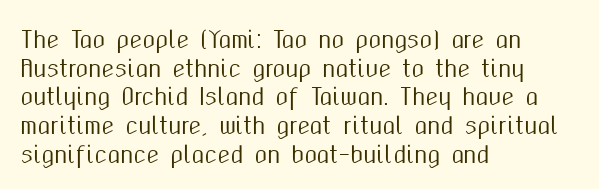
Q: Is the text italic (slanted)? A: No, it is upright.
Q: Is the text underlined? A: No.
Q: How is the paragraph aligned? A: Left-aligned.
Q: Is the spacing between letters normal or unusually wide? A: Normal.
Q: Is the spacing between lines tight, normal or loose? A: Normal.
